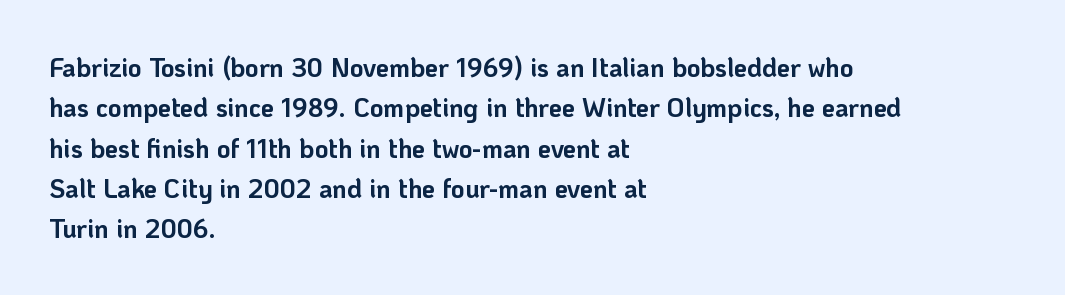
{"italic": "no", "bold": "yes", "underline": "no", "align": "left", "line_spacing": "normal", "line_spacing_ratio": 1.55, "letter_spacing": "normal", "letter_spacing_em": 0.0, "glyph_px": 26}
